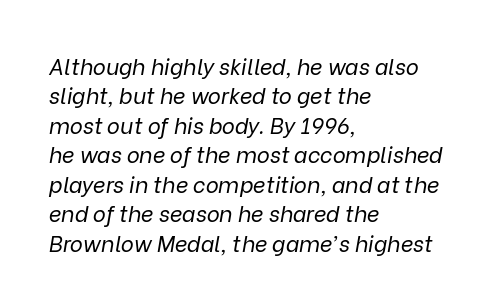
{"italic": "yes", "lean": "right", "slant_degrees": 9, "bold": "no", "underline": "no", "align": "left", "line_spacing": "normal", "line_spacing_ratio": 1.34, "letter_spacing": "normal", "letter_spacing_em": 0.0, "glyph_px": 22}
